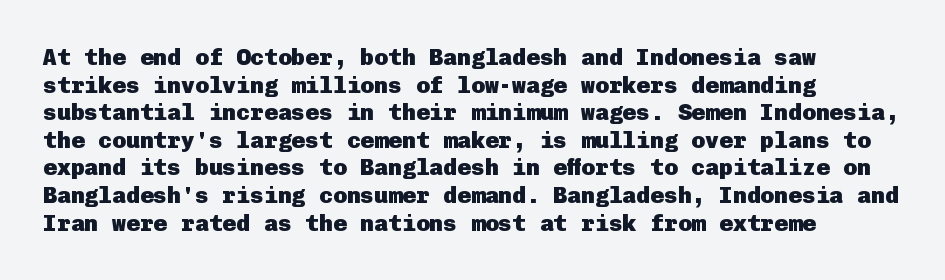
Q: Is the text bold? A: Yes.
Q: Is the text italic (slanted)? A: No, it is upright.
Q: Is the text underlined? A: No.
Q: How is the paragraph aligned? A: Left-aligned.
Q: Is the spacing between letters normal or unusually wide? A: Normal.
